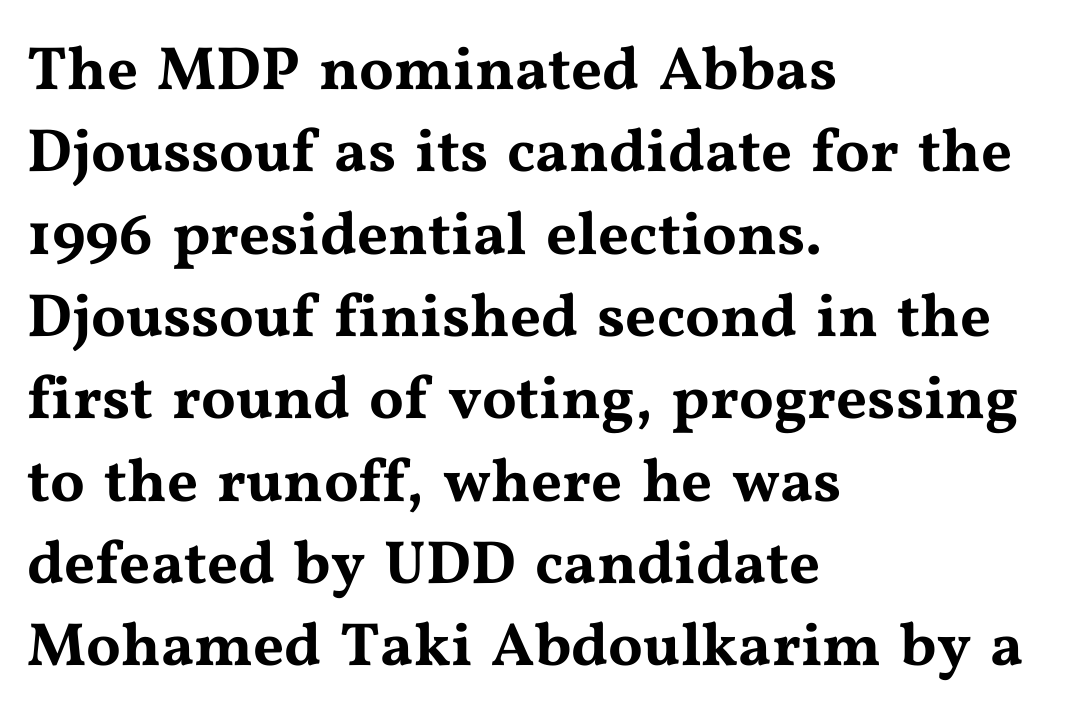
{"serif": "yes", "italic": "no", "width": "wide", "stroke_contrast": "medium", "x_height": "medium", "monospaced": "no", "underline": "no", "align": "left", "line_spacing": "normal", "line_spacing_ratio": 1.35, "letter_spacing": "normal", "letter_spacing_em": 0.0, "glyph_px": 61}
